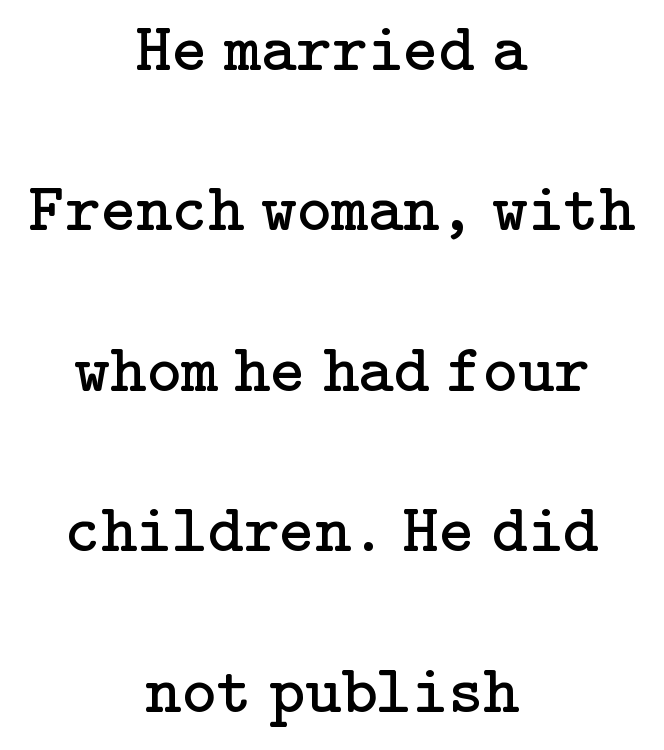
{"serif": "yes", "italic": "no", "bold": "no", "weight": "regular", "width": "normal", "stroke_contrast": "low", "x_height": "medium", "underline": "no", "align": "center", "line_spacing": "loose", "line_spacing_ratio": 2.36, "letter_spacing": "normal", "letter_spacing_em": 0.0, "glyph_px": 68}
